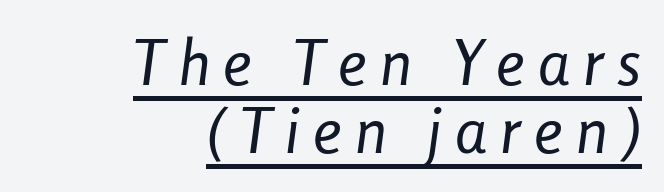
The image shows 63 px regular-weight, condensed type, italic (leaning right); set right-aligned, tight line spacing (1.08x), unusually wide letter spacing (+0.21 em), underlined; low stroke contrast and a medium x-height.
